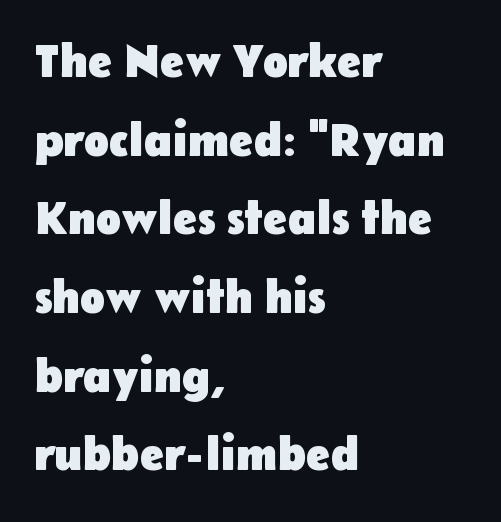
Q: Is the text bold? A: Yes.
Q: Is the text italic (slanted)? A: No, it is upright.
Q: Is the typeface a serif or a sans-serif typeface? A: Sans-serif.
Q: Is the text underlined? A: No.
Q: How is the paragraph aligned? A: Left-aligned.
Q: Is the spacing between letters normal or unusually wide? A: Normal.
Q: Width (condensed, normal, or wide)? A: Normal.
Q: Stroke contrast? A: Low.
Q: x-height? A: Medium.
Q: Monospaced? A: No.
